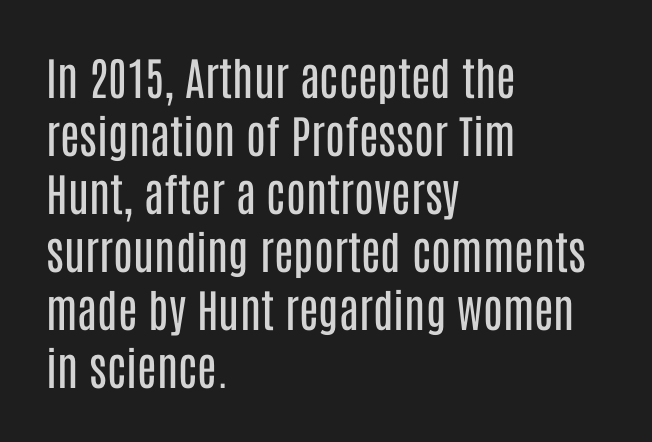
Q: Is the text bold? A: No.
Q: Is the text italic (slanted)? A: No, it is upright.
Q: Is the typeface a serif or a sans-serif typeface? A: Sans-serif.
Q: Is the text underlined? A: No.
Q: How is the paragraph aligned? A: Left-aligned.
Q: Is the spacing between letters normal or unusually wide? A: Normal.
Q: Is the spacing between lines tight, normal or loose? A: Normal.
Q: Width (condensed, normal, or wide)? A: Condensed.
Q: Stroke contrast? A: Low.
Q: x-height? A: Large.
Q: Monospaced? A: No.
